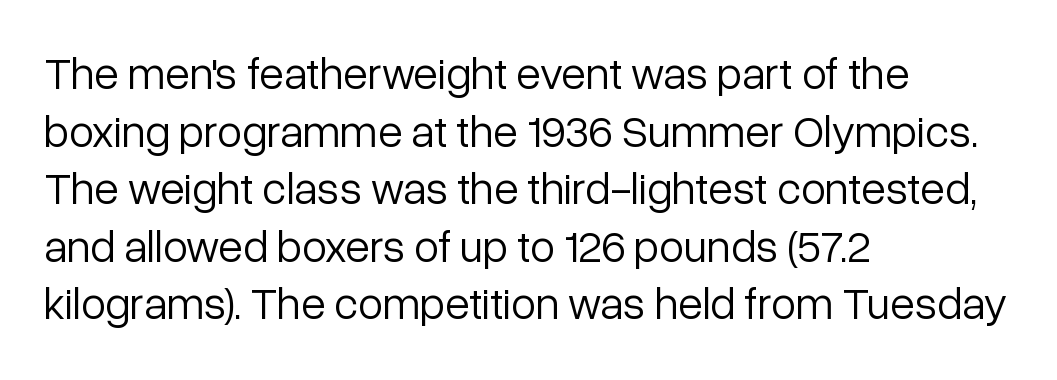
Q: Is the text bold? A: No.
Q: Is the text italic (slanted)? A: No, it is upright.
Q: Is the typeface a serif or a sans-serif typeface? A: Sans-serif.
Q: Is the text underlined? A: No.
Q: How is the paragraph aligned? A: Left-aligned.
Q: Is the spacing between letters normal or unusually wide? A: Normal.
Q: Is the spacing between lines tight, normal or loose? A: Normal.
Q: Width (condensed, normal, or wide)? A: Normal.
Q: Stroke contrast? A: Low.
Q: x-height? A: Medium.
Q: Monospaced? A: No.
